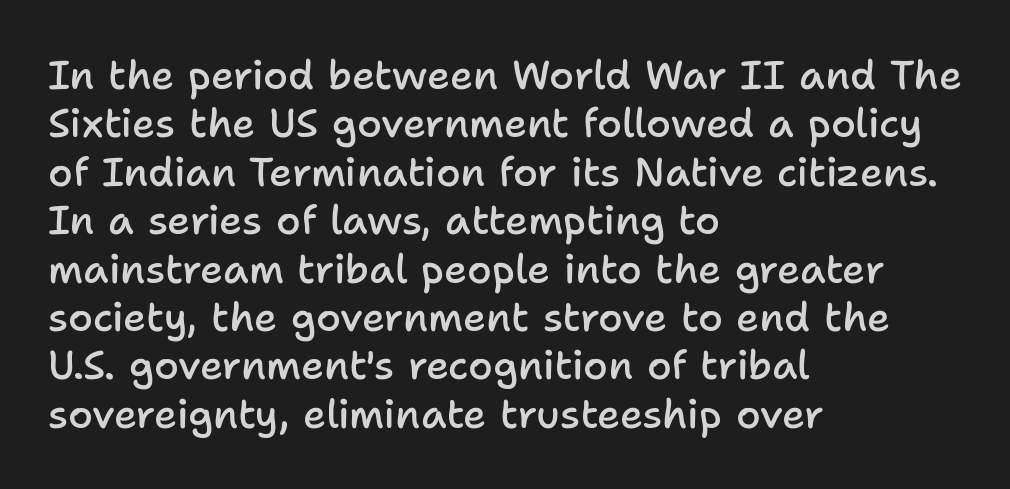
{"serif": "no", "italic": "no", "bold": "semi", "weight": "semibold", "width": "normal", "stroke_contrast": "low", "x_height": "medium", "monospaced": "no", "underline": "no", "align": "left", "line_spacing_ratio": 1.21, "letter_spacing": "normal", "letter_spacing_em": 0.0, "glyph_px": 40}
